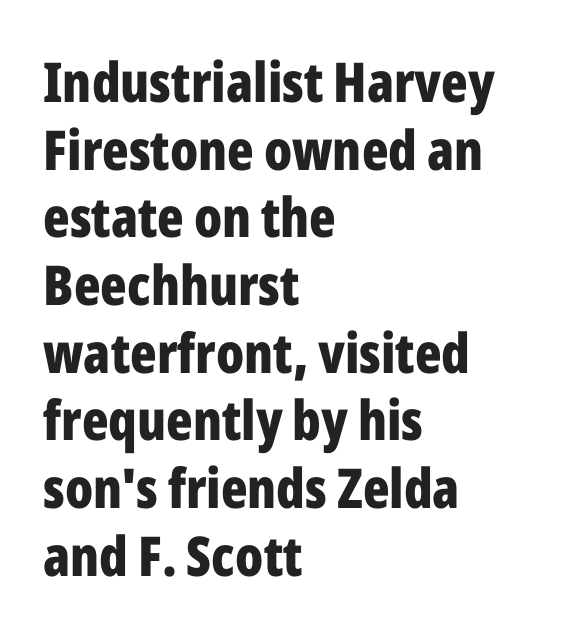
The lettering stays uniformly vertical, giving the passage a roman look. This is sans-serif lettering, the kind often seen on screens and signage. Here the glyphs are tracked normally, forming tight word shapes. The glyphs are unaccompanied by any horizontal stroke below them. This rendering uses left alignment, leaving the right contour irregular.
